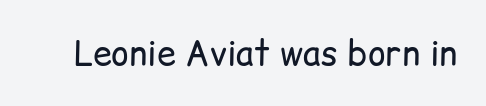
{"serif": "no", "italic": "no", "bold": "no", "weight": "regular", "width": "normal", "stroke_contrast": "low", "x_height": "medium", "monospaced": "no", "underline": "no", "letter_spacing": "normal", "letter_spacing_em": 0.0, "glyph_px": 34}
